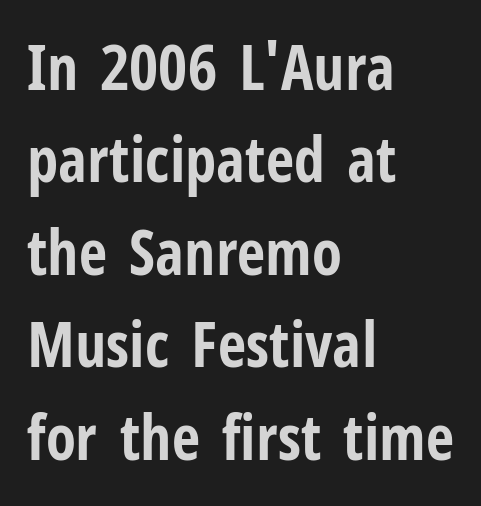
Q: Is the text bold? A: Yes.
Q: Is the text italic (slanted)? A: No, it is upright.
Q: Is the typeface a serif or a sans-serif typeface? A: Sans-serif.
Q: Is the text underlined? A: No.
Q: How is the paragraph aligned? A: Left-aligned.
Q: Is the spacing between letters normal or unusually wide? A: Normal.
Q: Is the spacing between lines tight, normal or loose? A: Normal.
Q: Width (condensed, normal, or wide)? A: Condensed.
Q: Stroke contrast? A: Low.
Q: x-height? A: Medium.
Q: Monospaced? A: No.
